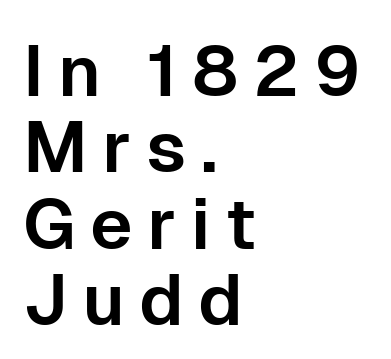
The image shows 72 px sans-serif type, upright; set left-aligned, tight line spacing (1.06x), unusually wide letter spacing (+0.2 em), not underlined; low stroke contrast and a medium x-height.
